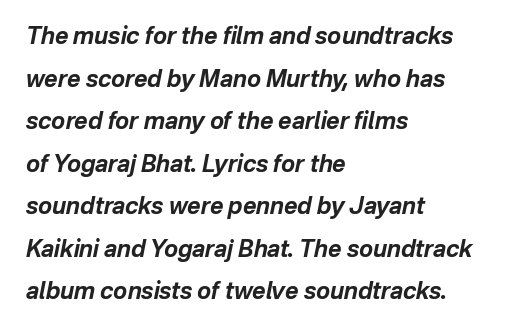
{"italic": "yes", "lean": "right", "slant_degrees": 12, "bold": "yes", "underline": "no", "align": "left", "line_spacing_ratio": 1.85, "letter_spacing": "normal", "letter_spacing_em": 0.0, "glyph_px": 23}
